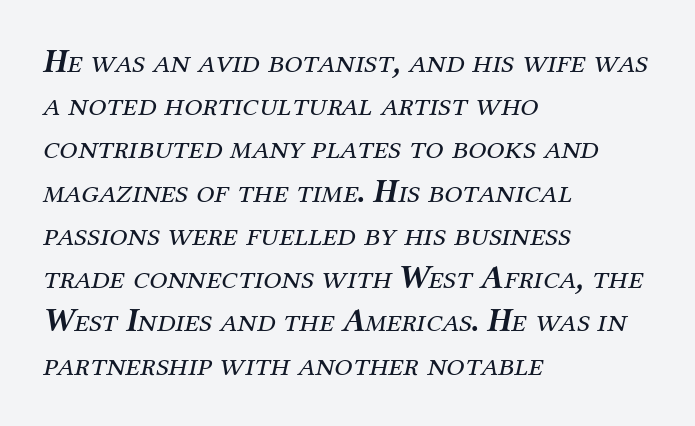
{"serif": "yes", "italic": "yes", "lean": "right", "slant_degrees": 12, "bold": "no", "weight": "regular", "width": "normal", "stroke_contrast": "medium", "x_height": "medium", "monospaced": "no", "underline": "no", "align": "left", "line_spacing": "normal", "line_spacing_ratio": 1.31, "letter_spacing": "normal", "letter_spacing_em": 0.0, "glyph_px": 33}
